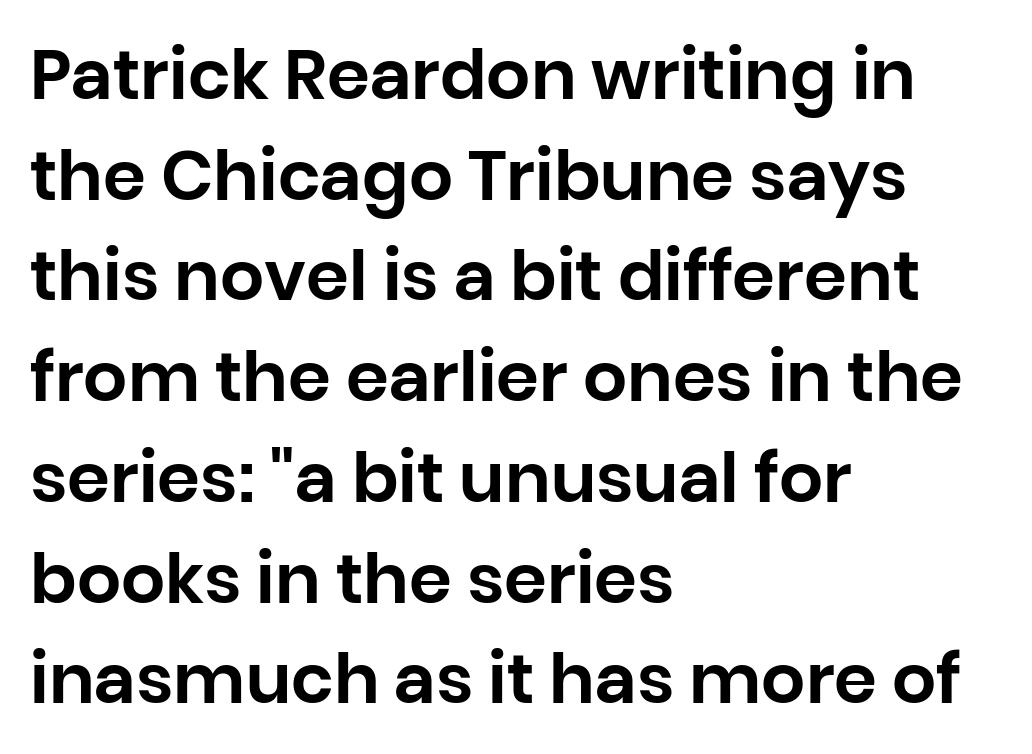
{"serif": "no", "italic": "no", "width": "normal", "stroke_contrast": "low", "x_height": "large", "monospaced": "no", "underline": "no", "align": "left", "line_spacing": "normal", "line_spacing_ratio": 1.46, "letter_spacing": "normal", "letter_spacing_em": 0.0, "glyph_px": 69}
